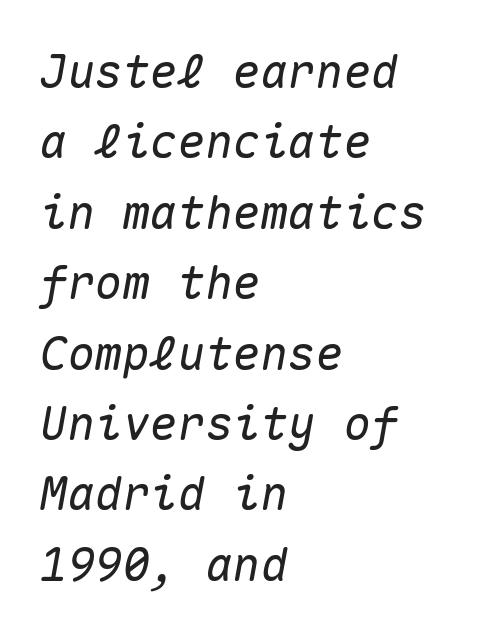
Is the letter spacing exaggerated? No — it looks like the ordinary default. Looks like terminal output: every glyph gets an equal slot. Only glyphs here, with clear space below each row. Observe the lean: these are italic letterforms.
